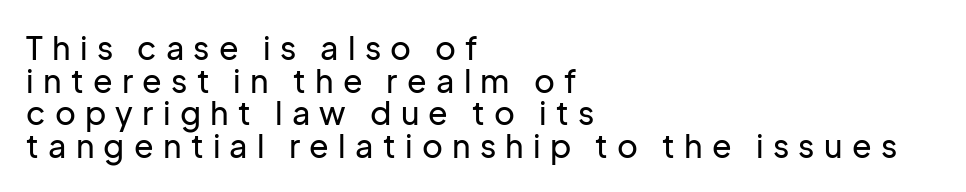
The image shows 32 px sans-serif type, upright; set left-aligned, tight line spacing (1.02x), unusually wide letter spacing (+0.29 em), not underlined; low stroke contrast and a medium x-height.
